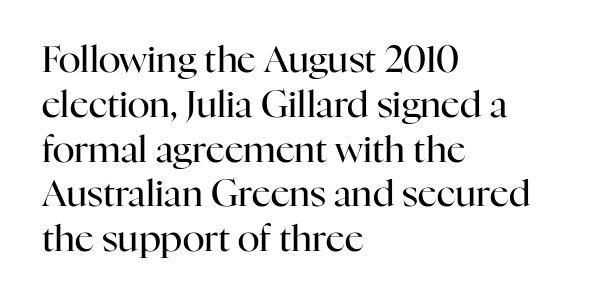
The letterforms sit at book weight or below. Leftover space on each line is placed entirely after the last word. Words appear dense and cohesive because spacing is normal. Nobody drew a line under any word here. This sample uses a serif face.
